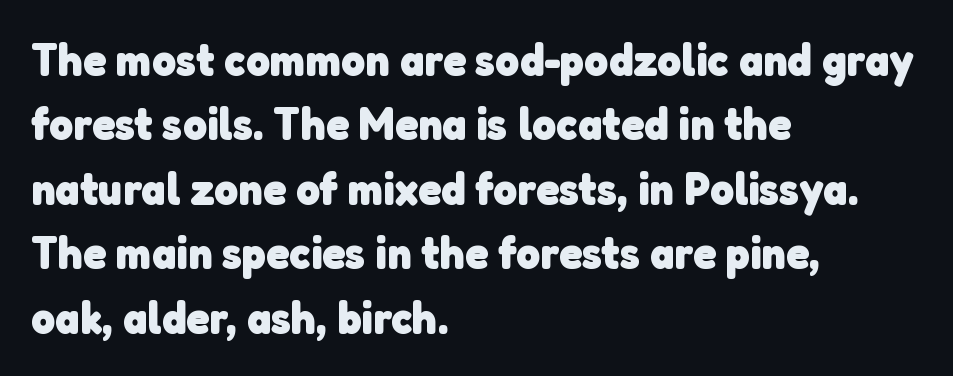
{"serif": "no", "bold": "yes", "weight": "heavy", "width": "normal", "stroke_contrast": "low", "x_height": "medium", "monospaced": "no", "underline": "no", "align": "left", "line_spacing": "normal", "line_spacing_ratio": 1.4, "letter_spacing": "normal", "letter_spacing_em": 0.0, "glyph_px": 46}
